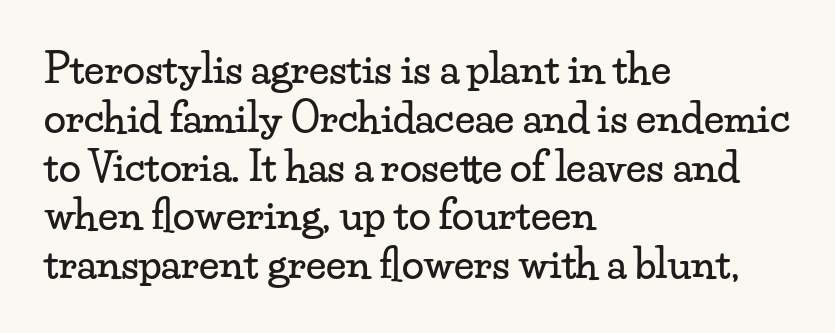
The image shows 40 px wide serif type, upright; set left-aligned, line spacing 1.22x, normal letter spacing, not underlined; low stroke contrast and a small x-height.
